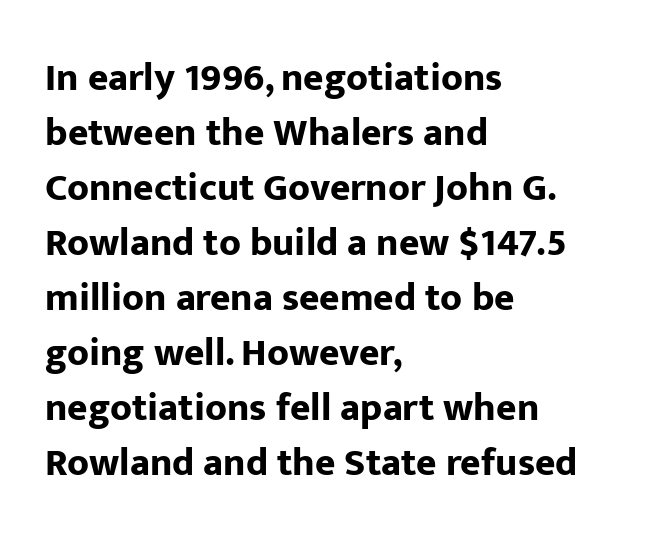
Style check: upright. Descenders hang freely into open space. One glance says typical: line gaps are just what's usual. This sample is left-justified, so line endings fall wherever the words run out. Does the type have serifs? No, each stem ends abruptly. Heavy-handed strokes throughout: this text is bold.
